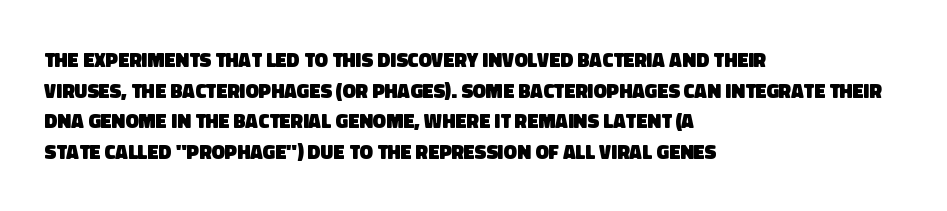
Notice how descenders clear the ascenders below comfortably — that's standard leading. Look at the tracking — it's just the regular setting, nothing added. A clean baseline with only descenders dipping below it. Leftover space on each line is placed entirely after the last word. Look at the stroke-to-counter ratio: heavy, a bold.
